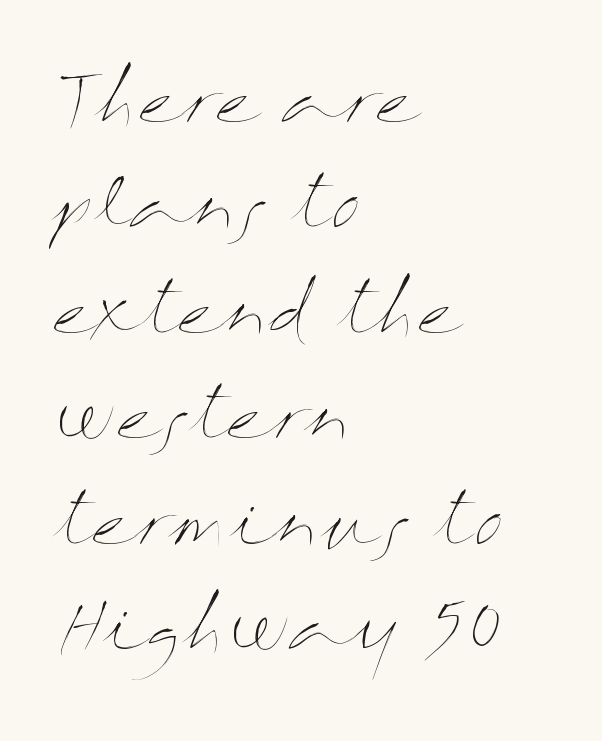
The foot of each line stays bare and open. Is this a fixed-width face? No — the glyphs have proportional, varying widths. These lines stack with their left ends in a neat column. The letters sit at their default tracking, neither squeezed nor spread.
